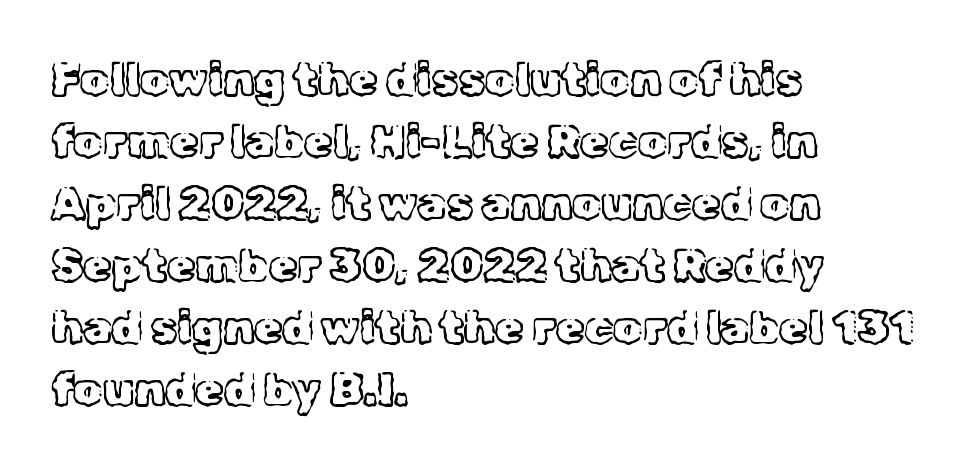
The image shows 46 px light serif type, upright; set left-aligned, normal line spacing (1.35x), normal letter spacing, not underlined; a medium x-height.
